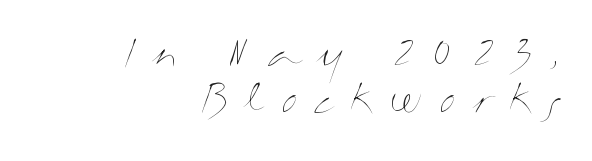
A student would call this right alignment; a typographer would say flush right, rag left. The space directly below the letters is spotless. Glyph-to-glyph distance is far greater than everyday printed text. The face used here is proportionally spaced, like ordinary book or web type.
